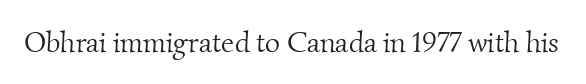
The face looks like a standard text weight, possibly lighter. Descenders are the only things crossing below the line. This sample uses plain, unmodified letter spacing. This sample has the flowing, uneven cadence of proportional lettering.
